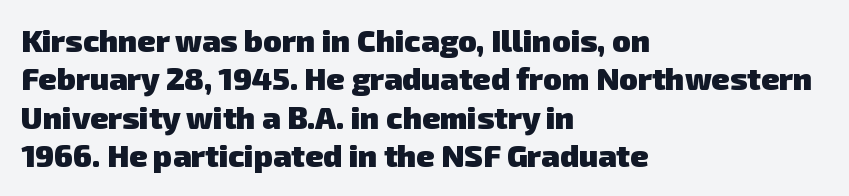
{"serif": "no", "bold": "yes", "weight": "heavy", "width": "normal", "stroke_contrast": "low", "x_height": "medium", "monospaced": "no", "underline": "no", "align": "left", "line_spacing_ratio": 1.24, "letter_spacing": "normal", "letter_spacing_em": 0.0, "glyph_px": 31}
